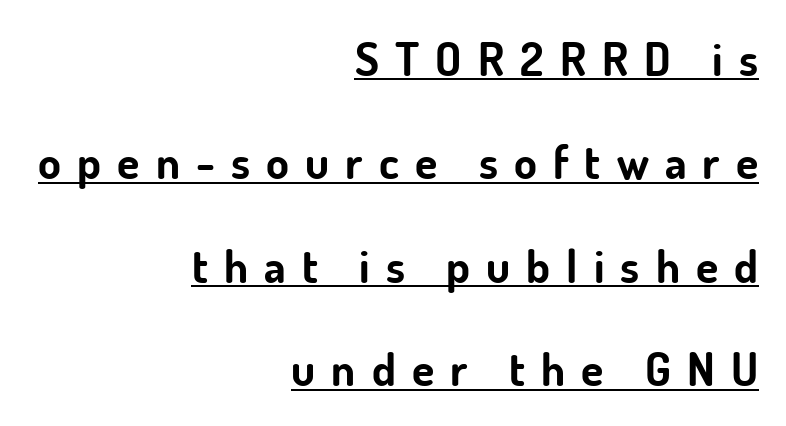
Stroke thickness is high; the sample reads as a true bold. The lettering is marked with a stroke running underneath it. One-word summary of the alignment: right. This sample uses an upright cut, with every glyph sitting square on the baseline.
